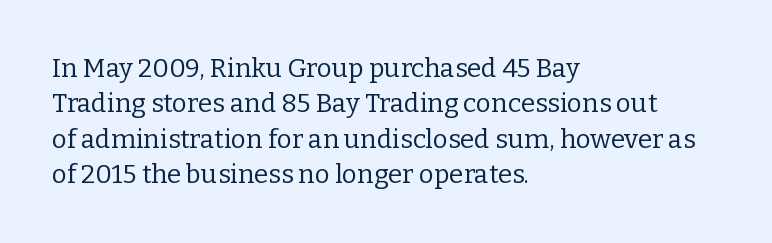
Vertically, the passage feels balanced, rows spaced as you'd expect. No italicization has been applied; the sample stays upright. A bare baseline throughout the passage. Think standard paragraph weight, or any step lighter than that.
